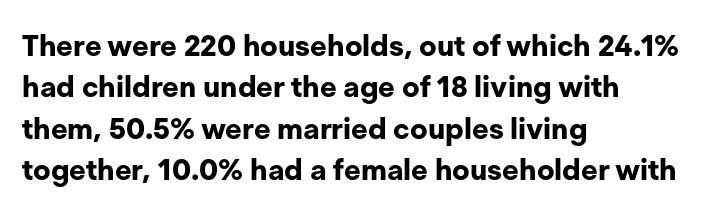
{"serif": "no", "italic": "no", "bold": "yes", "weight": "bold", "width": "normal", "stroke_contrast": "low", "x_height": "medium", "monospaced": "no", "underline": "no", "align": "left", "line_spacing": "normal", "line_spacing_ratio": 1.43, "letter_spacing": "normal", "letter_spacing_em": 0.0, "glyph_px": 29}
